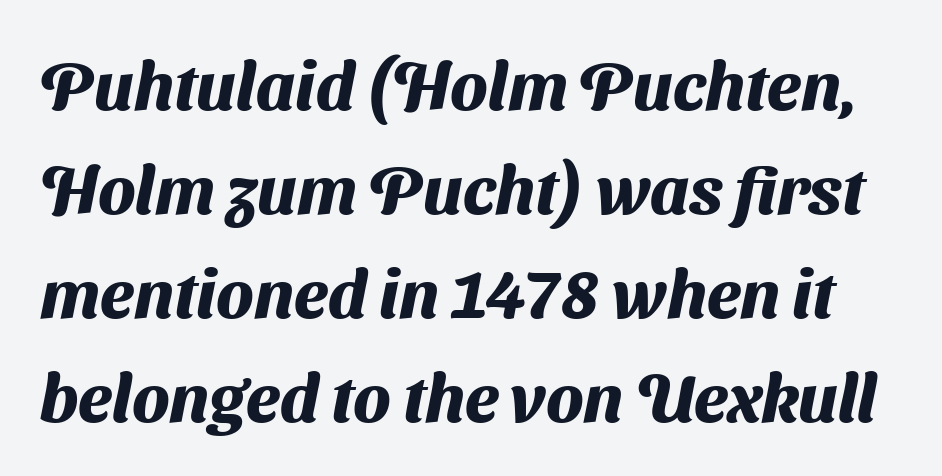
The image shows 68 px heavy sans-serif type; set normal line spacing (1.53x), normal letter spacing, not underlined; medium stroke contrast and a medium x-height.
